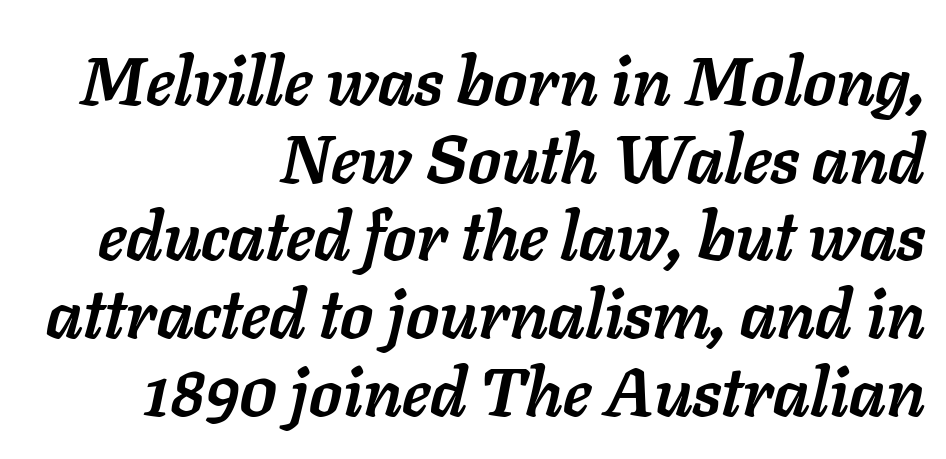
The image shows 67 px semibold type, italic (leaning right); set right-aligned, line spacing 1.16x, normal letter spacing, not underlined; low stroke contrast and a medium x-height.
